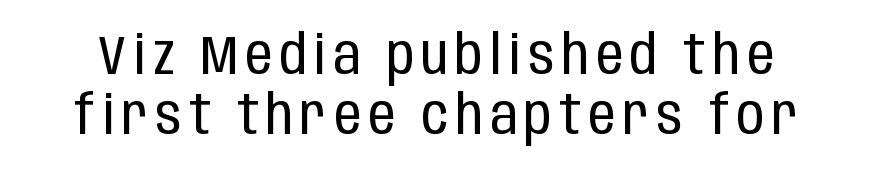
Q: Is the text bold? A: No.
Q: Is the text italic (slanted)? A: No, it is upright.
Q: Is the typeface a serif or a sans-serif typeface? A: Sans-serif.
Q: Is the text underlined? A: No.
Q: Is the spacing between lines tight, normal or loose? A: Tight.
Q: Width (condensed, normal, or wide)? A: Condensed.
Q: Stroke contrast? A: Low.
Q: x-height? A: Large.
Q: Monospaced? A: No.
